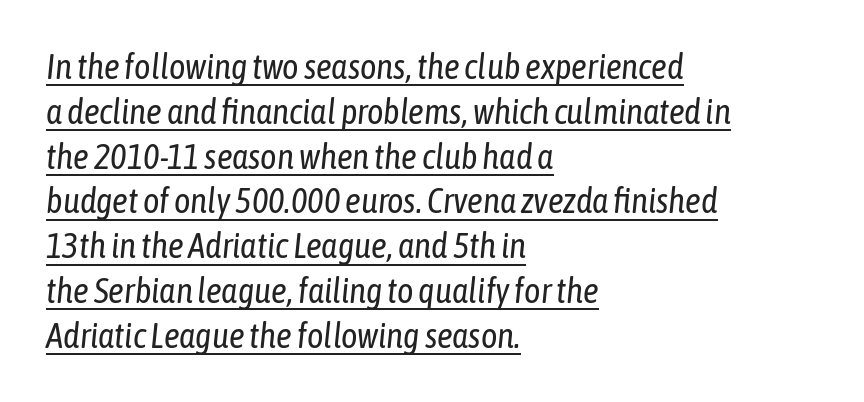
Does the copy run flush right? No — it runs flush left. Normally led — the rows are evenly, conventionally spaced. Do the characters align in a grid? No, the font is proportional. Underlined type. The text carries the slant typical of an italic or oblique font. Tracking here is standard; glyphs follow each other at the usual distance.
